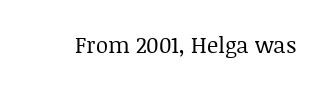
Q: Is the text bold? A: No.
Q: Is the text italic (slanted)? A: No, it is upright.
Q: Is the text underlined? A: No.
Q: Is the spacing between letters normal or unusually wide? A: Normal.
